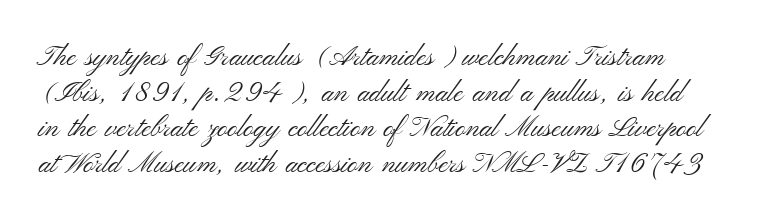
This rendering features lettering with no underline. The line texture is even and compact thanks to regular tracking. Evenly set lines give the paragraph a standard silhouette. Do the characters align in a grid? No, the font is proportional. Look at the bottom of the vertical strokes: they stop flat, with no serifs.
